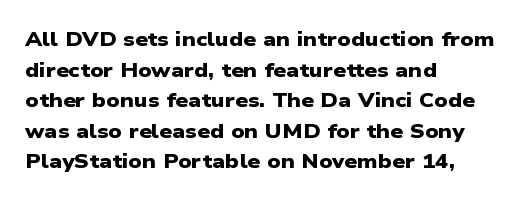
Notice how descenders clear the ascenders below comfortably — that's standard leading. Look at the tracking — it's just the regular setting, nothing added. A clean baseline with only descenders dipping below it. Leftover space on each line is placed entirely after the last word. Look at the stroke-to-counter ratio: heavy, a bold.
